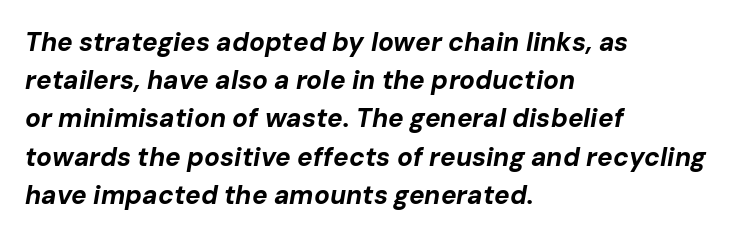
The image shows 26 px bold type, italic (leaning right); set left-aligned, normal line spacing (1.47x), normal letter spacing, not underlined.
